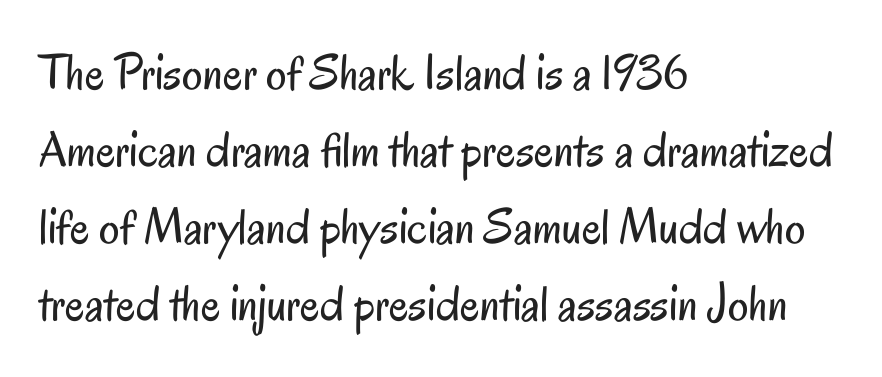
Q: Is the text bold? A: No.
Q: Is the text italic (slanted)? A: No, it is upright.
Q: Is the typeface a serif or a sans-serif typeface? A: Sans-serif.
Q: Is the text underlined? A: No.
Q: How is the paragraph aligned? A: Left-aligned.
Q: Is the spacing between letters normal or unusually wide? A: Normal.
Q: Is the spacing between lines tight, normal or loose? A: Normal.
Q: Width (condensed, normal, or wide)? A: Condensed.
Q: Stroke contrast? A: Low.
Q: x-height? A: Small.
Q: Monospaced? A: No.
